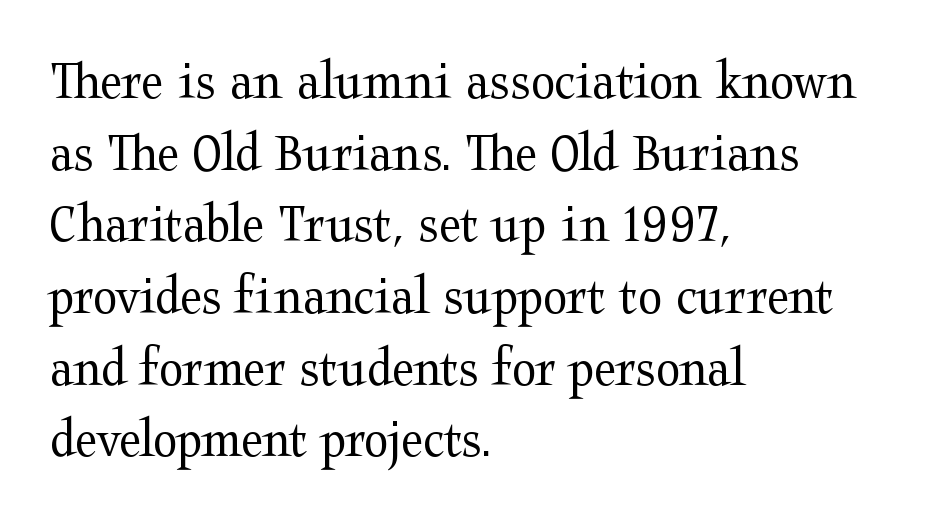
{"serif": "yes", "italic": "no", "bold": "no", "weight": "regular", "width": "wide", "stroke_contrast": "medium", "x_height": "medium", "monospaced": "no", "underline": "no", "align": "left", "line_spacing": "normal", "line_spacing_ratio": 1.28, "letter_spacing": "normal", "letter_spacing_em": 0.0, "glyph_px": 56}
